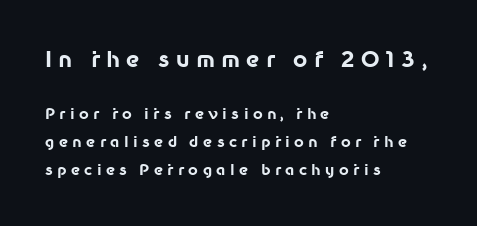
The image shows 22 px bold type, upright; set left-aligned, line spacing 1.88x, unusually wide letter spacing (+0.29 em), not underlined; the first (top) block is 1.47x larger.
